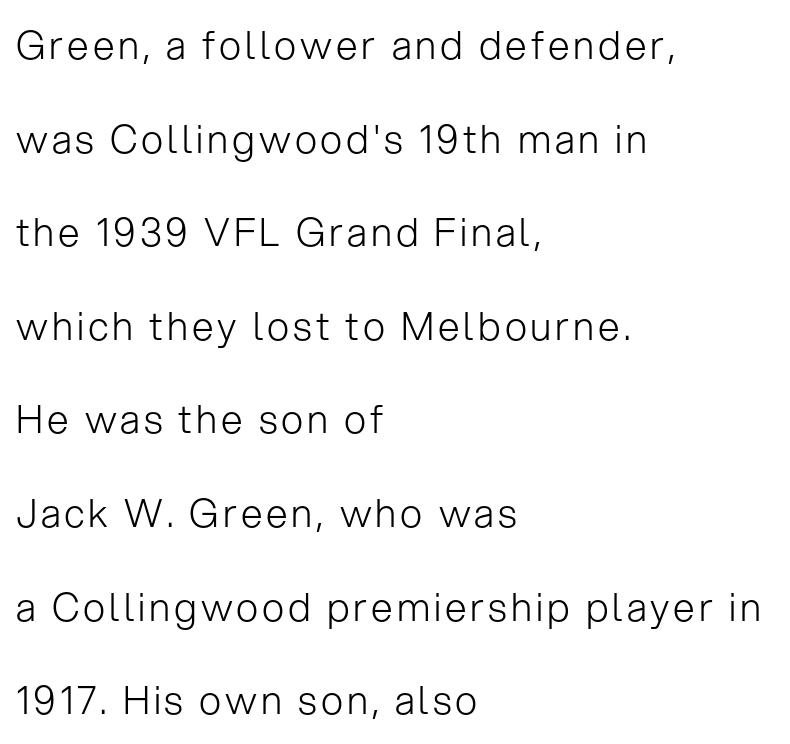
The designer dialed line spacing up above the default. The type sits square on the baseline with zero lean. The face used here is proportionally spaced, like ordinary book or web type. Serif or sans? Sans — the stroke terminals are bare. All the whitespace from short lines collects on the right. The zone under the glyphs is completely vacant.
